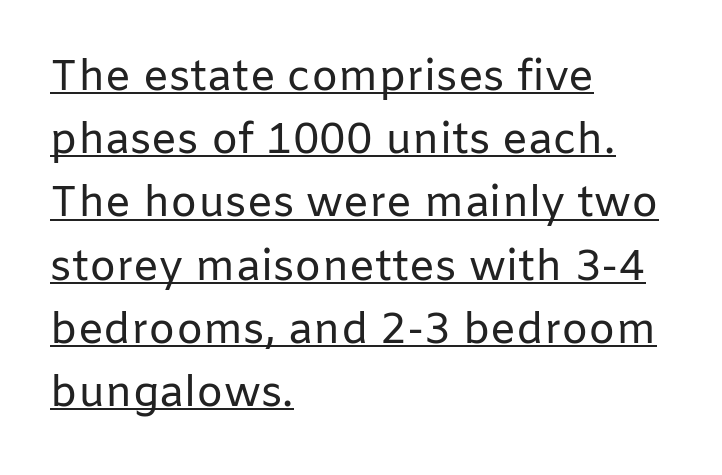
Q: Is the text bold? A: No.
Q: Is the text italic (slanted)? A: No, it is upright.
Q: Is the typeface a serif or a sans-serif typeface? A: Sans-serif.
Q: Is the text underlined? A: Yes.
Q: How is the paragraph aligned? A: Left-aligned.
Q: Is the spacing between letters normal or unusually wide? A: Normal.
Q: Is the spacing between lines tight, normal or loose? A: Normal.
Q: Width (condensed, normal, or wide)? A: Normal.
Q: Stroke contrast? A: Low.
Q: x-height? A: Medium.
Q: Monospaced? A: No.
